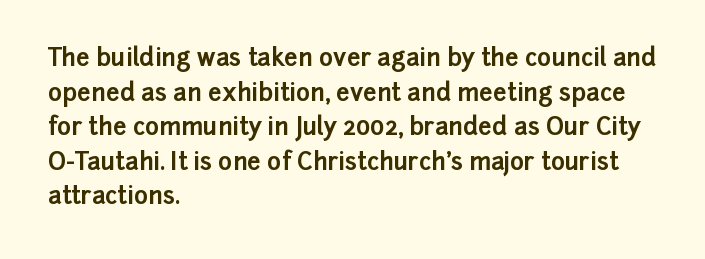
Q: Is the text bold? A: Yes.
Q: Is the text italic (slanted)? A: No, it is upright.
Q: Is the text underlined? A: No.
Q: How is the paragraph aligned? A: Left-aligned.
Q: Is the spacing between letters normal or unusually wide? A: Normal.
Q: Is the spacing between lines tight, normal or loose? A: Normal.
